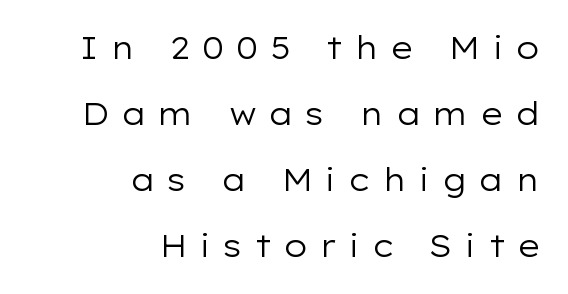
These lines are set flush right with a ragged left edge. Honestly, the letter spacing is so wide it's the main thing you notice. A sans-serif font was chosen for this passage. Each letter keeps its own natural width here, so spacing adapts to shape.
